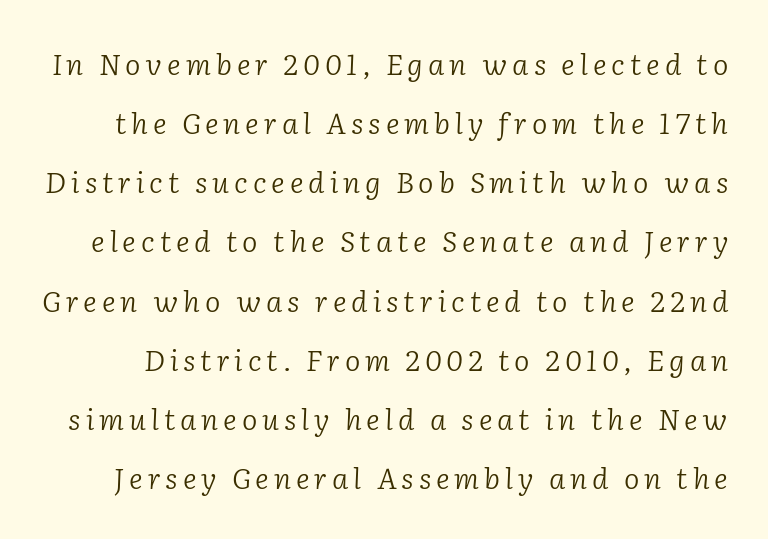
Ink coverage per letter is moderate at most. Airy leading. The gap between lines stays unmarked. Looks like regular typesetting: each glyph gets only the width it needs.
